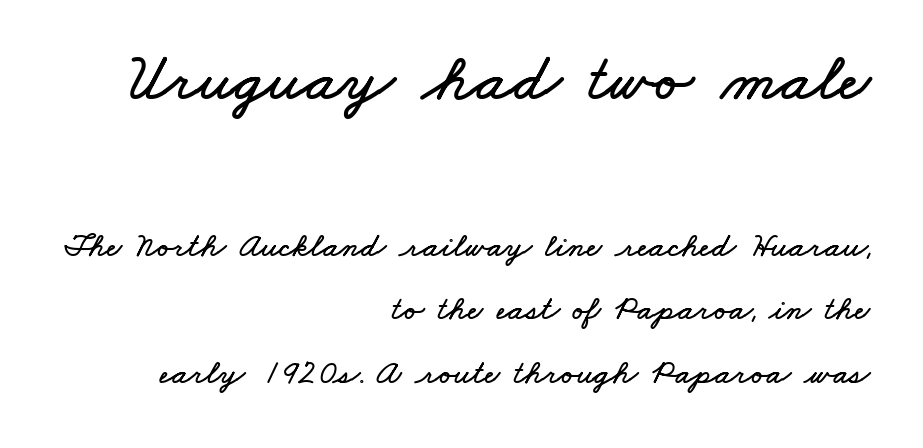
This sample is right-justified, so line beginnings fall wherever the words allow. The words here are not underlined. The rendering uses natural spacing where letterforms have individual widths. Visually, the top section dominates because its glyphs are scaled up. Standard letterfit; no display-style spreading of the glyphs.
